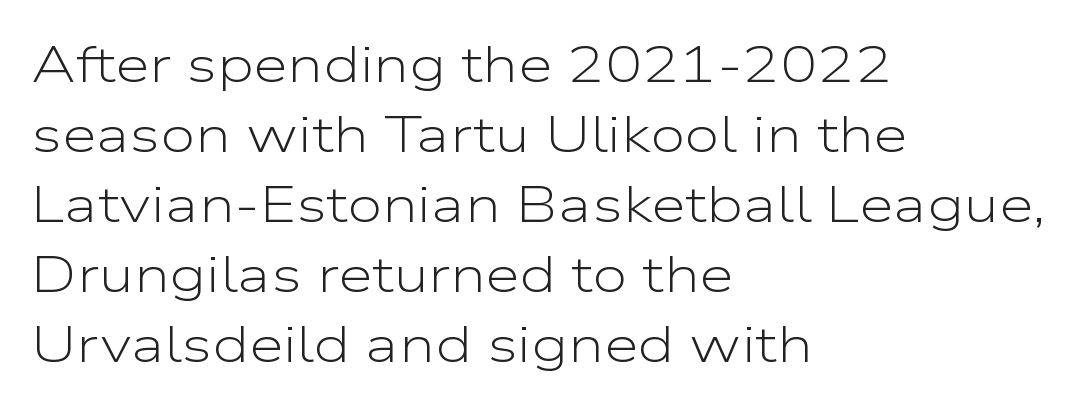
Q: Is the text bold? A: No.
Q: Is the text italic (slanted)? A: No, it is upright.
Q: Is the typeface a serif or a sans-serif typeface? A: Sans-serif.
Q: Is the text underlined? A: No.
Q: How is the paragraph aligned? A: Left-aligned.
Q: Is the spacing between letters normal or unusually wide? A: Normal.
Q: Is the spacing between lines tight, normal or loose? A: Normal.
Q: Width (condensed, normal, or wide)? A: Wide.
Q: Stroke contrast? A: Low.
Q: x-height? A: Medium.
Q: Monospaced? A: No.
